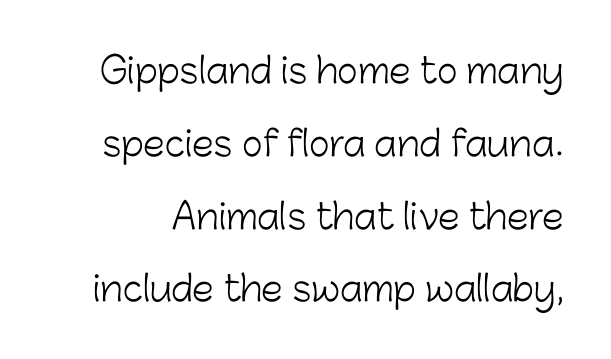
This reads as an unemphasized weight, regular at the heaviest. Horizontal bands of white between lines are thick stripes. Words appear dense and cohesive because spacing is normal. Character widths vary here, with narrow letters taking less room than wide ones.
